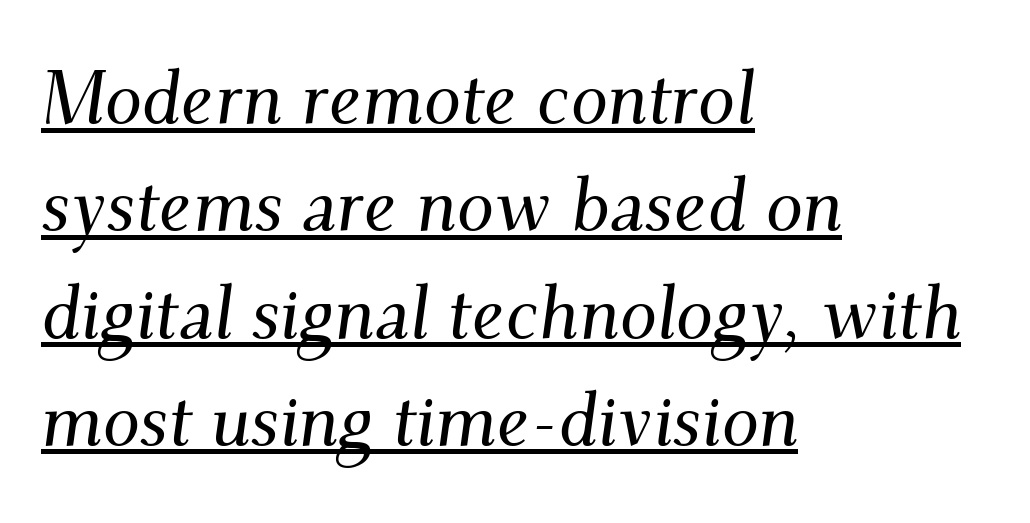
Q: Is the text italic (slanted)? A: Yes, it leans right by about 9 degrees.
Q: Is the typeface a serif or a sans-serif typeface? A: Serif.
Q: Is the text underlined? A: Yes.
Q: How is the paragraph aligned? A: Left-aligned.
Q: Is the spacing between letters normal or unusually wide? A: Normal.
Q: Is the spacing between lines tight, normal or loose? A: Normal.
Q: Width (condensed, normal, or wide)? A: Normal.
Q: Stroke contrast? A: Medium.
Q: x-height? A: Small.
Q: Monospaced? A: No.
